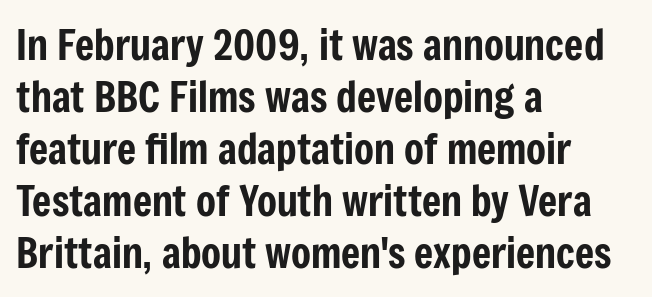
Q: Is the text italic (slanted)? A: No, it is upright.
Q: Is the typeface a serif or a sans-serif typeface? A: Sans-serif.
Q: Is the text underlined? A: No.
Q: How is the paragraph aligned? A: Left-aligned.
Q: Is the spacing between letters normal or unusually wide? A: Normal.
Q: Is the spacing between lines tight, normal or loose? A: Normal.
Q: Width (condensed, normal, or wide)? A: Condensed.
Q: Stroke contrast? A: Low.
Q: x-height? A: Medium.
Q: Monospaced? A: No.
